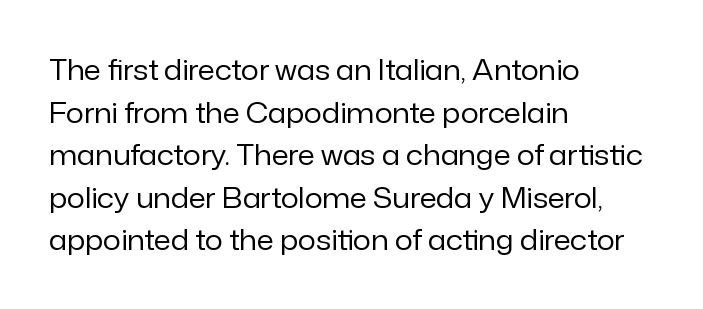
Tracking value appears to be zero — textbook default spacing. Alignment: flush left. In terms of letterform style, serifs are entirely absent. The weight tops out at a normal text grade.
